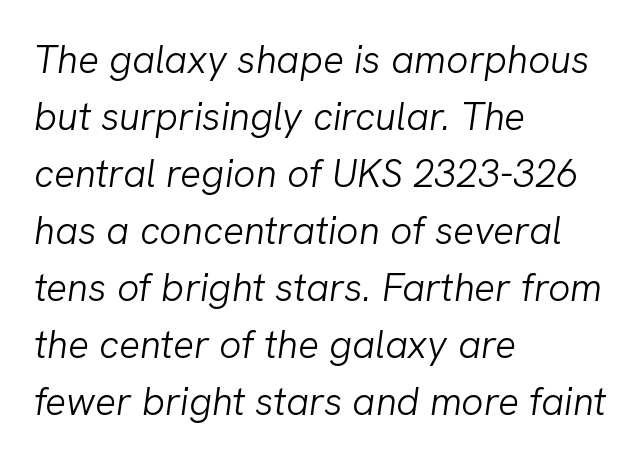
The specimen omits any rule beneath the text block's lines. Horizontal bands of white between lines are of average thickness. Stems here are at most as thick as an everyday book face. In terms of letterspacing, this is plain default setting. Tall strokes in this sample are angled rather than plumb. Is this a fixed-width face? No — the glyphs have proportional, varying widths.
